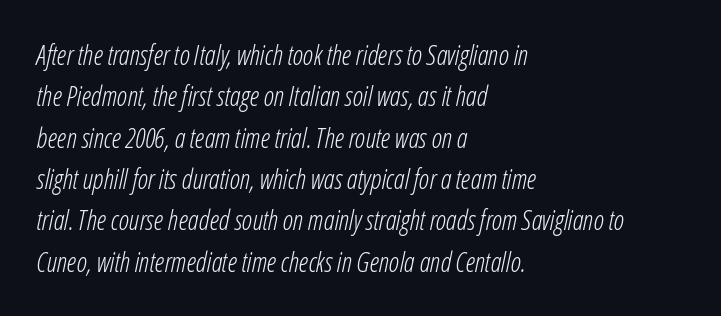
{"italic": "yes", "lean": "right", "slant_degrees": 12, "bold": "no", "underline": "no", "align": "left", "line_spacing": "normal", "line_spacing_ratio": 1.53, "letter_spacing": "normal", "letter_spacing_em": 0.0, "glyph_px": 27}
